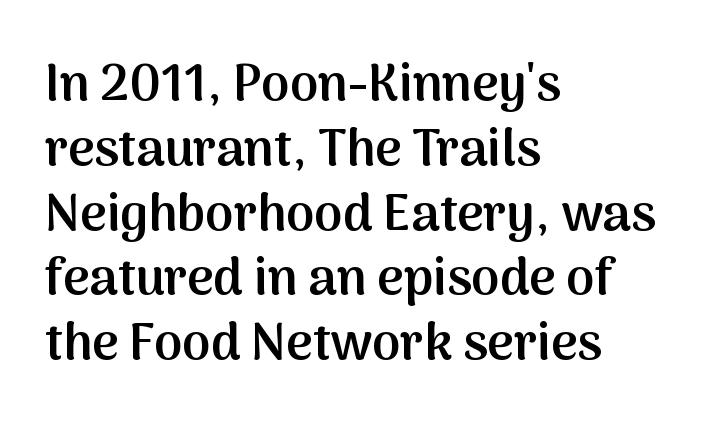
The image shows 51 px semibold sans-serif type, upright; set left-aligned, normal line spacing (1.27x), normal letter spacing, not underlined; medium stroke contrast and a medium x-height.
